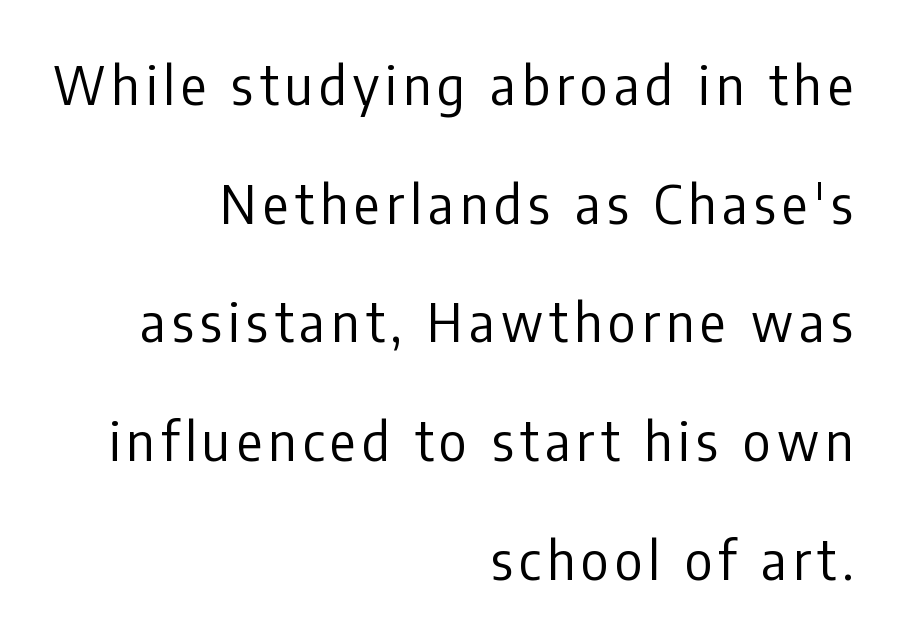
You could not count columns in this text — the font is proportionally spaced. Think standard paragraph weight, or any step lighter than that. Line ends are locked; line starts wander. The space beneath each line is pristine and unruled.
